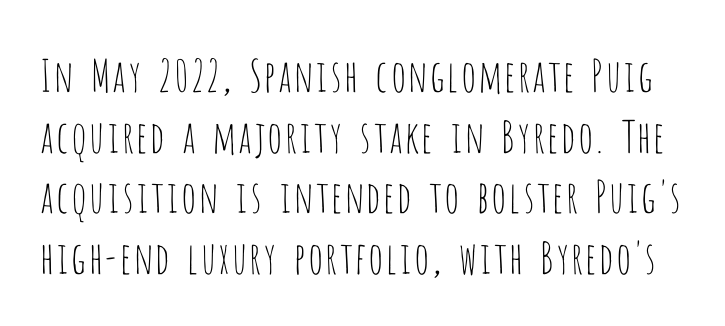
Q: Is the text bold? A: No.
Q: Is the text italic (slanted)? A: No, it is upright.
Q: Is the typeface a serif or a sans-serif typeface? A: Sans-serif.
Q: Is the text underlined? A: No.
Q: Is the spacing between letters normal or unusually wide? A: Normal.
Q: Is the spacing between lines tight, normal or loose? A: Normal.
Q: Width (condensed, normal, or wide)? A: Condensed.
Q: Stroke contrast? A: Low.
Q: x-height? A: Large.
Q: Monospaced? A: No.
